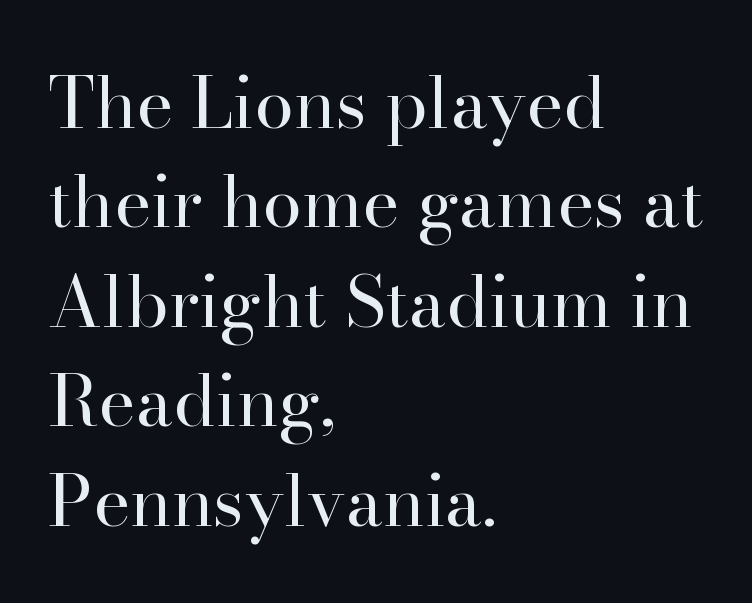
The image shows 71 px regular-weight serif type, upright; set left-aligned, normal line spacing (1.4x), normal letter spacing, not underlined; high stroke contrast and a small x-height.
